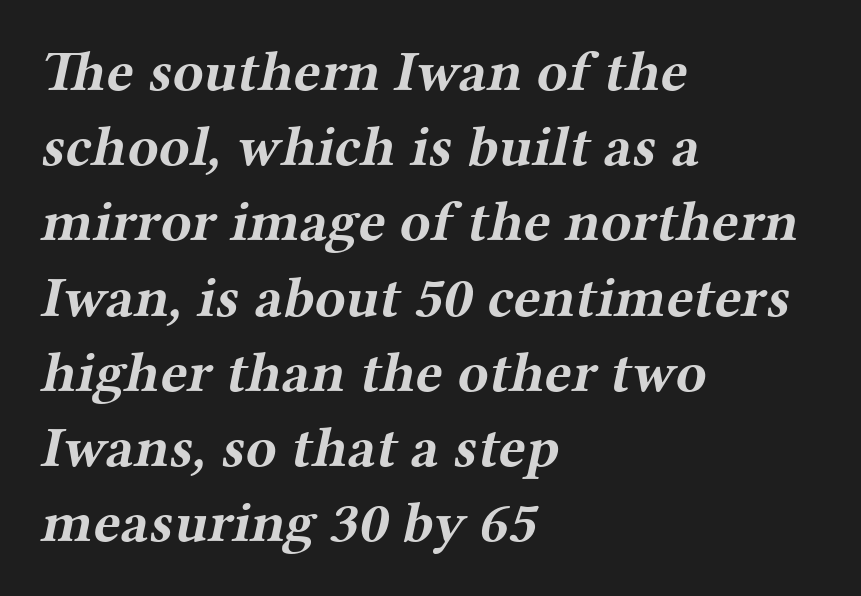
Honestly, the letter spacing is just normal — you wouldn't notice it. Students, observe: this is what conventionally led text looks like. Looks like regular typesetting: each glyph gets only the width it needs. Type style note: has serifs. The words here are not underlined.
